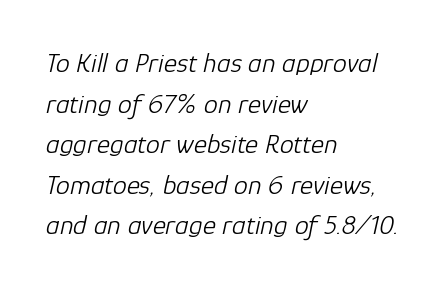
{"italic": "yes", "lean": "right", "slant_degrees": 12, "bold": "no", "weight": "light", "width": "normal", "stroke_contrast": "low", "x_height": "medium", "monospaced": "no", "underline": "no", "align": "left", "line_spacing": "normal", "line_spacing_ratio": 1.45, "letter_spacing": "normal", "letter_spacing_em": 0.0, "glyph_px": 28}
